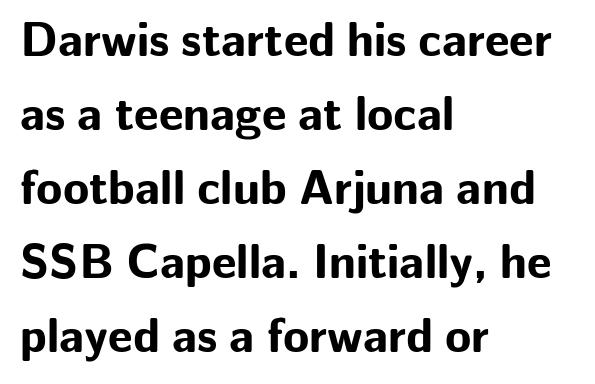
{"serif": "no", "italic": "no", "bold": "yes", "weight": "bold", "width": "normal", "stroke_contrast": "low", "x_height": "medium", "monospaced": "no", "underline": "no", "align": "left", "line_spacing": "normal", "line_spacing_ratio": 1.54, "letter_spacing": "normal", "letter_spacing_em": 0.0, "glyph_px": 48}
